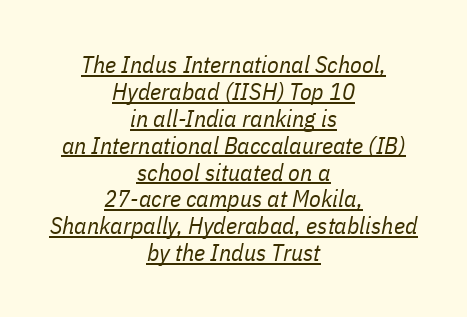
Q: Is the text bold? A: No.
Q: Is the text italic (slanted)? A: Yes, it leans right by about 11 degrees.
Q: Is the text underlined? A: Yes.
Q: How is the paragraph aligned? A: Centered.
Q: Is the spacing between letters normal or unusually wide? A: Normal.
Q: Is the spacing between lines tight, normal or loose? A: Tight.
